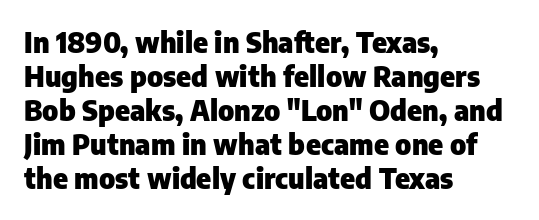
The passage shown is typed in a proportional face where columns would drift. What kind of face is this? One without serifs — a sans. Every letter is thick-stroked: bold, no question. The zone under the glyphs is completely vacant.
